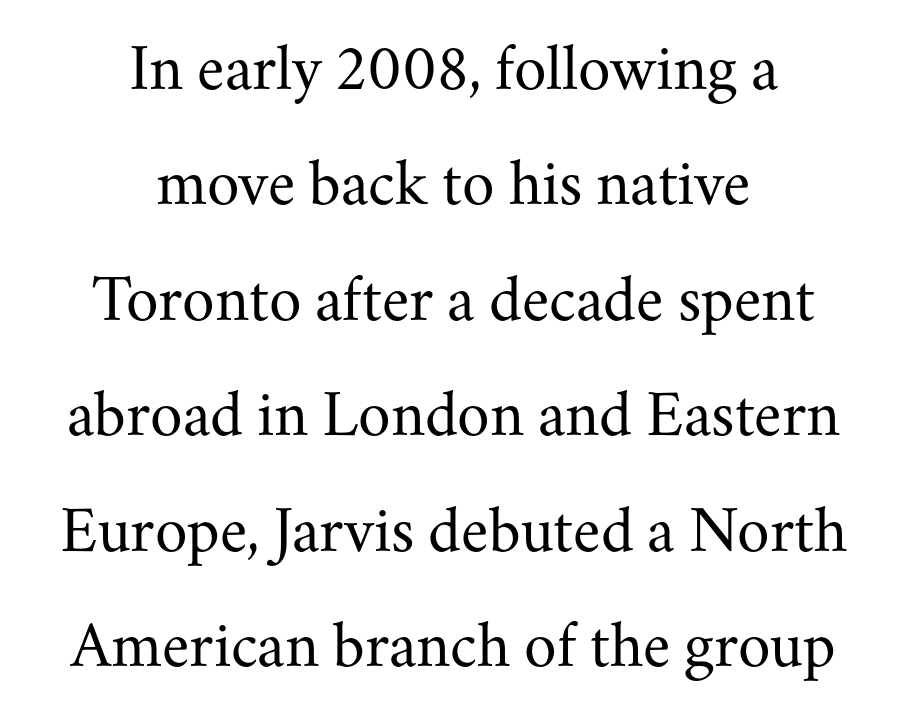
{"serif": "yes", "italic": "no", "bold": "no", "weight": "regular", "width": "normal", "stroke_contrast": "medium", "x_height": "small", "monospaced": "no", "underline": "no", "align": "center", "line_spacing_ratio": 1.75, "letter_spacing": "normal", "letter_spacing_em": 0.0, "glyph_px": 66}
